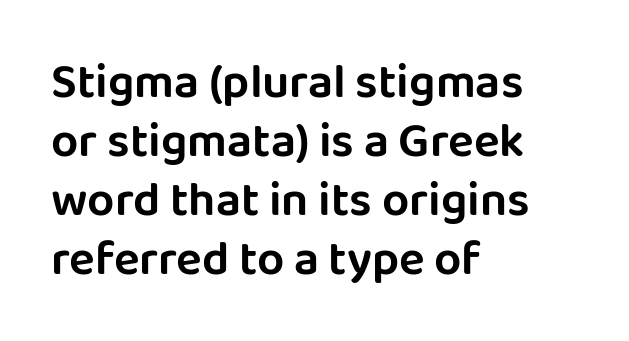
The image shows 48 px sans-serif type, upright; set left-aligned, line spacing 1.23x, normal letter spacing, not underlined; low stroke contrast and a large x-height.
